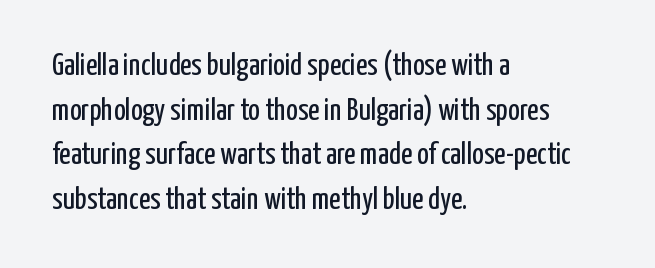
Q: Is the text bold? A: No.
Q: Is the text italic (slanted)? A: No, it is upright.
Q: Is the typeface a serif or a sans-serif typeface? A: Sans-serif.
Q: Is the text underlined? A: No.
Q: How is the paragraph aligned? A: Left-aligned.
Q: Is the spacing between letters normal or unusually wide? A: Normal.
Q: Is the spacing between lines tight, normal or loose? A: Normal.
Q: Width (condensed, normal, or wide)? A: Condensed.
Q: Stroke contrast? A: Low.
Q: x-height? A: Medium.
Q: Monospaced? A: No.
